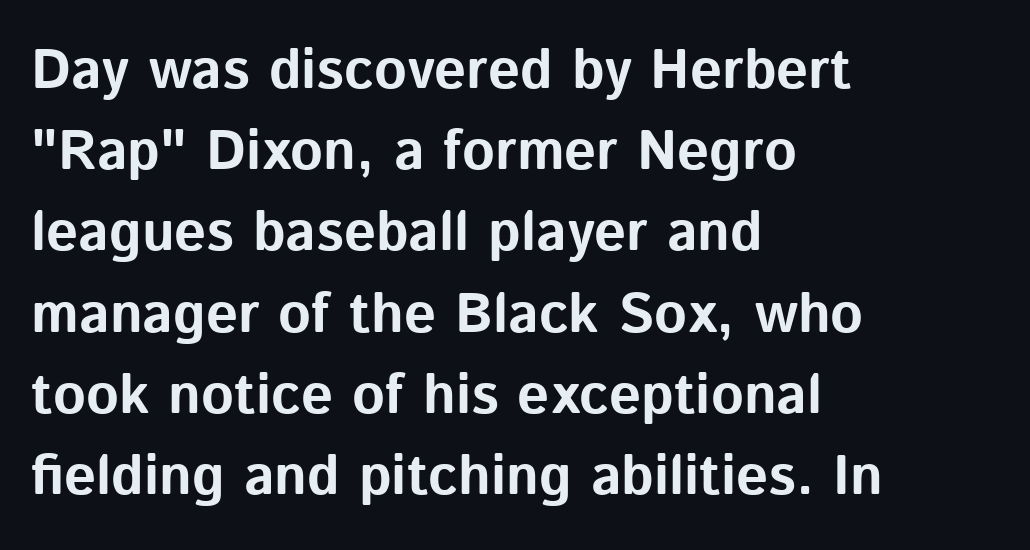
{"serif": "no", "italic": "no", "bold": "yes", "weight": "bold", "width": "normal", "stroke_contrast": "low", "x_height": "medium", "monospaced": "no", "underline": "no", "align": "left", "line_spacing": "normal", "line_spacing_ratio": 1.45, "letter_spacing": "normal", "letter_spacing_em": 0.0, "glyph_px": 56}
